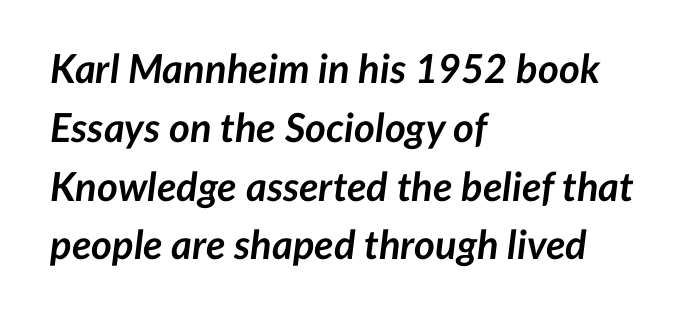
{"italic": "yes", "lean": "right", "slant_degrees": 7, "bold": "yes", "weight": "semibold", "width": "normal", "stroke_contrast": "low", "x_height": "medium", "monospaced": "no", "underline": "no", "align": "left", "line_spacing": "normal", "line_spacing_ratio": 1.47, "letter_spacing": "normal", "letter_spacing_em": 0.0, "glyph_px": 40}
